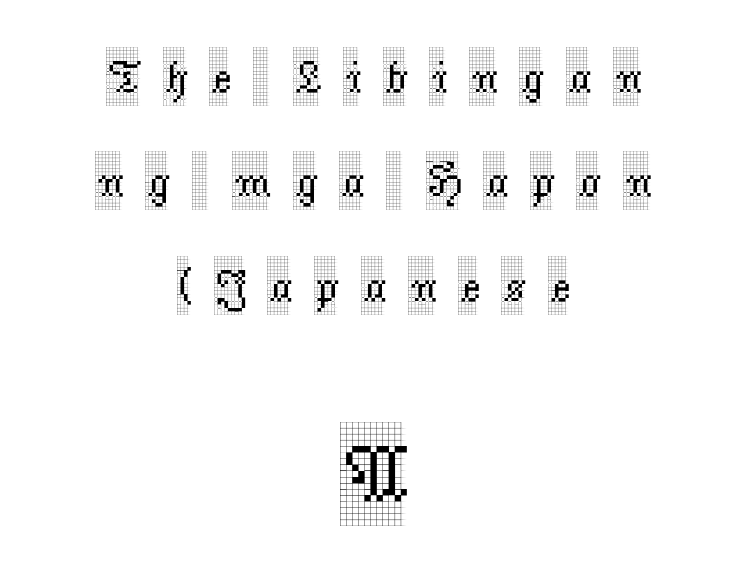
{"serif": "yes", "italic": "no", "width": "condensed", "x_height": "large", "monospaced": "no", "underline": "no", "align": "center", "line_spacing": "loose", "line_spacing_ratio": 2.32, "letter_spacing": "wide", "letter_spacing_em": 0.5, "larger_block": "second", "size_ratio": 1.76, "glyph_px": 79}
